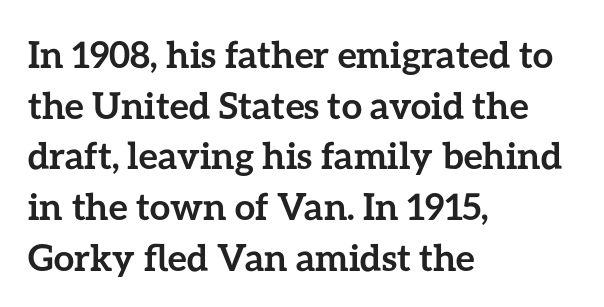
Q: Is the text bold? A: Yes.
Q: Is the text italic (slanted)? A: No, it is upright.
Q: Is the text underlined? A: No.
Q: How is the paragraph aligned? A: Left-aligned.
Q: Is the spacing between letters normal or unusually wide? A: Normal.
Q: Is the spacing between lines tight, normal or loose? A: Normal.
Q: Width (condensed, normal, or wide)? A: Normal.
Q: Stroke contrast? A: Low.
Q: x-height? A: Medium.
Q: Monospaced? A: No.
